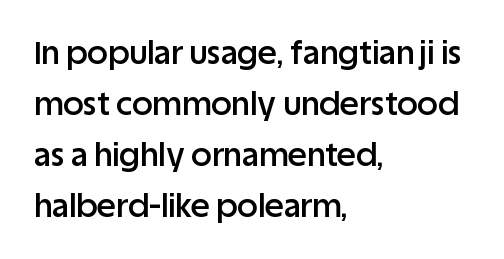
The lettering stays uniformly vertical, giving the passage a roman look. These lines stack with their left ends in a neat column. The letters advance in unequal steps, a hallmark of proportional type. The rendering uses a moderate line-height, typical for paragraphs. The type is set solid horizontally, with unmodified tracking. Type without underlining.
